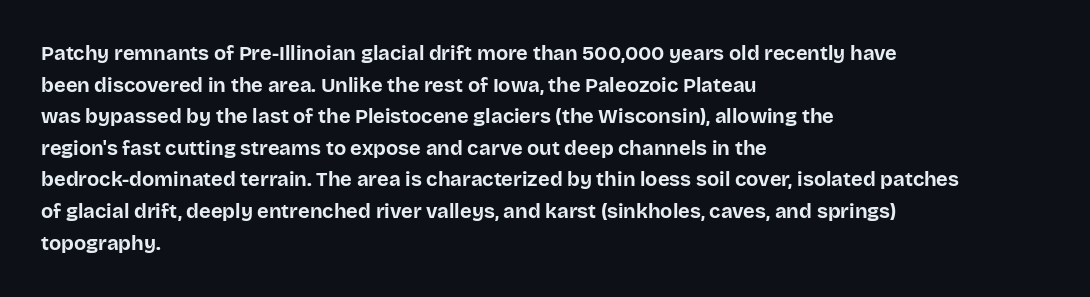
Q: Is the text bold? A: Yes.
Q: Is the text italic (slanted)? A: No, it is upright.
Q: Is the text underlined? A: No.
Q: How is the paragraph aligned? A: Left-aligned.
Q: Is the spacing between letters normal or unusually wide? A: Normal.
Q: Is the spacing between lines tight, normal or loose? A: Normal.
